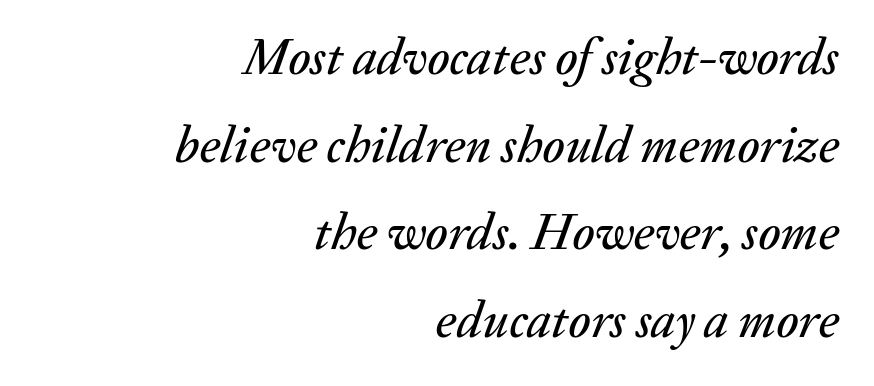
Q: Is the text italic (slanted)? A: Yes, it leans right by about 20 degrees.
Q: Is the text underlined? A: No.
Q: How is the paragraph aligned? A: Right-aligned.
Q: Is the spacing between letters normal or unusually wide? A: Normal.
Q: Width (condensed, normal, or wide)? A: Normal.
Q: Stroke contrast? A: Medium.
Q: x-height? A: Medium.
Q: Monospaced? A: No.
